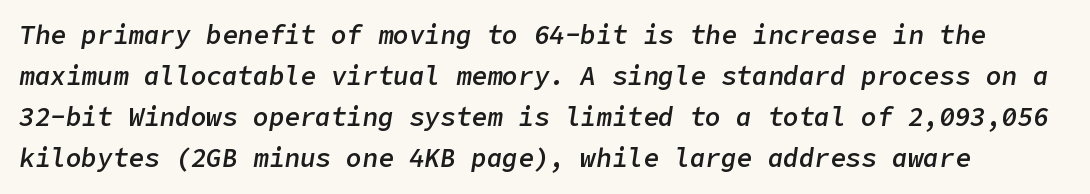
The typography opts for an oblique posture over an upright one. Unmarked baselines from the first word to the last. Regarding leading, the lines here are spaced in the standard way. You could call the tracking neutral — neither tight nor loose. Typographic density is moderately raised because the face is semibold.
